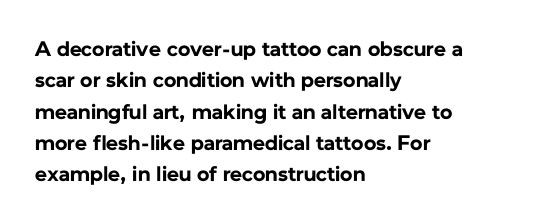
The passage shown is emphatically bold. The specimen reads as upright at a glance. Alignment: flush left. What stands out about the letter spacing? Nothing — it is the standard amount. The block of text has a typical density, with ordinary space between rows. The words here are not underlined.
